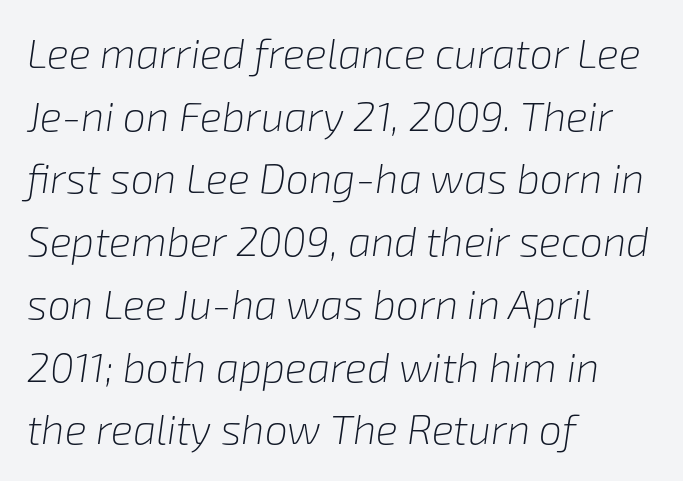
{"italic": "yes", "lean": "right", "slant_degrees": 8, "bold": "no", "weight": "light", "width": "normal", "stroke_contrast": "low", "x_height": "medium", "monospaced": "no", "underline": "no", "align": "left", "line_spacing": "normal", "line_spacing_ratio": 1.53, "letter_spacing": "normal", "letter_spacing_em": 0.0, "glyph_px": 41}
